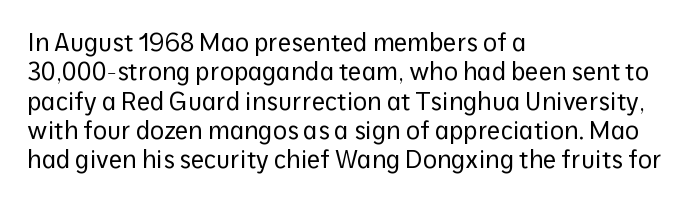
{"italic": "no", "bold": "no", "underline": "no", "align": "left", "line_spacing_ratio": 1.22, "letter_spacing": "normal", "letter_spacing_em": 0.0, "glyph_px": 24}
